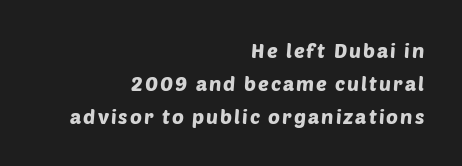
The image shows 20 px text type; set right-aligned, normal line spacing (1.64x), not underlined.
